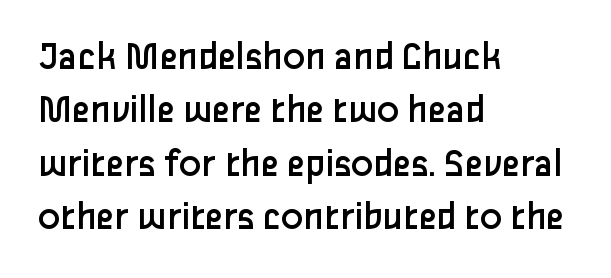
In terms of posture, this sample is upright. One glance says typical: line gaps are just what's usual. Type without underlining. The passage is arranged the way most books set body copy — flush left. This sample uses plain, unmodified letter spacing. Weight class: somewhere from thin through regular.
